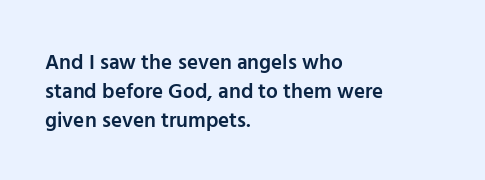
{"italic": "no", "bold": "semi", "underline": "no", "align": "left", "line_spacing": "normal", "line_spacing_ratio": 1.37, "letter_spacing": "normal", "letter_spacing_em": 0.0, "glyph_px": 21}
